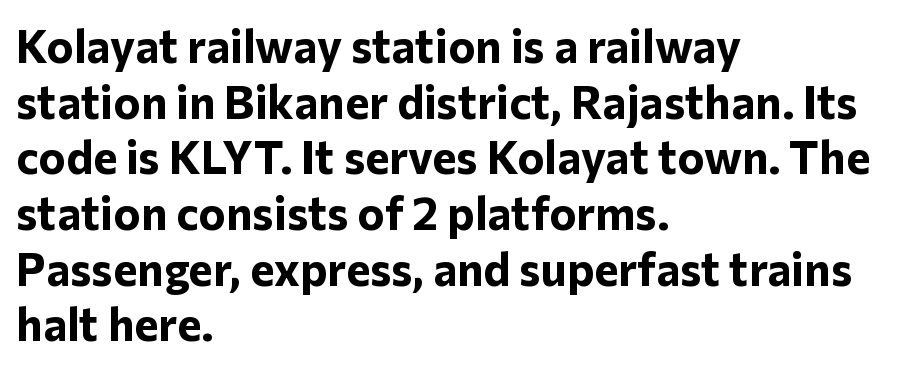
The image shows 46 px bold sans-serif type, upright; set left-aligned, line spacing 1.21x, normal letter spacing, not underlined; low stroke contrast and a medium x-height.
